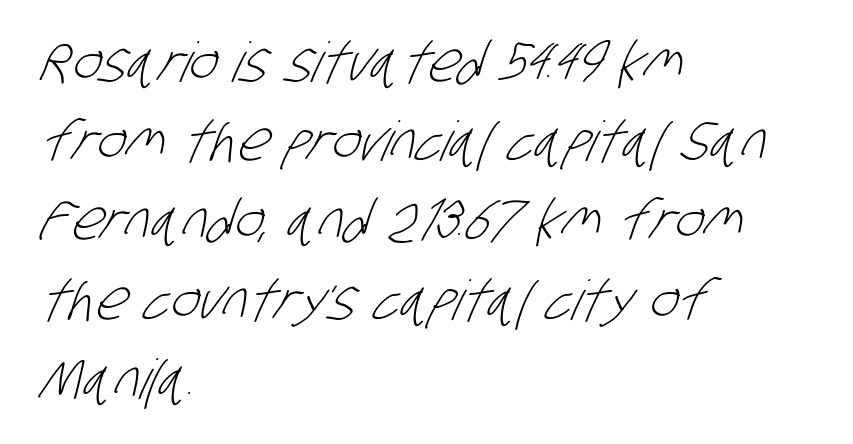
Q: Is the text bold? A: No.
Q: Is the typeface a serif or a sans-serif typeface? A: Sans-serif.
Q: Is the text underlined? A: No.
Q: How is the paragraph aligned? A: Left-aligned.
Q: Is the spacing between letters normal or unusually wide? A: Normal.
Q: Is the spacing between lines tight, normal or loose? A: Normal.
Q: Width (condensed, normal, or wide)? A: Condensed.
Q: Stroke contrast? A: Low.
Q: x-height? A: Large.
Q: Monospaced? A: No.
